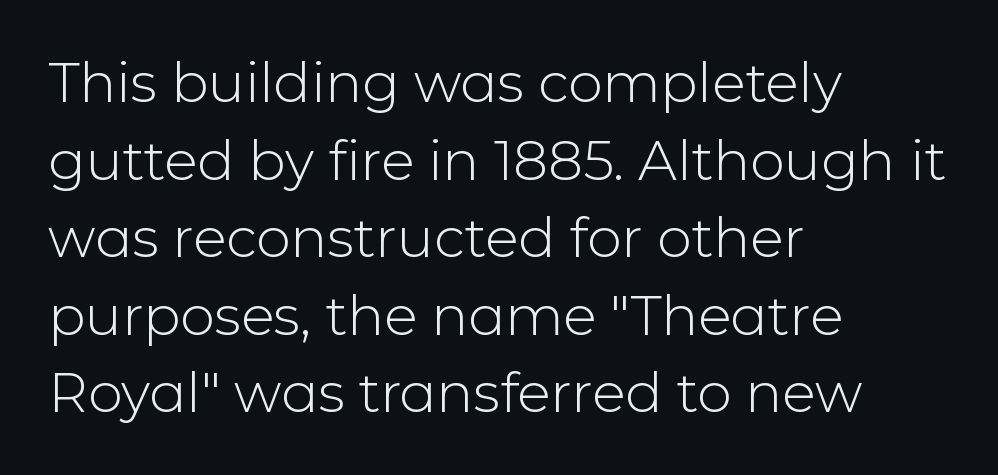
The image shows 55 px light sans-serif type, upright; set left-aligned, normal line spacing (1.41x), normal letter spacing, not underlined; low stroke contrast and a medium x-height.
